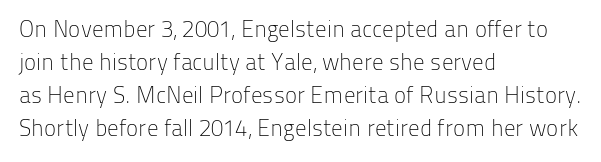
The image shows 23 px text type, upright; set left-aligned, normal line spacing (1.44x), normal letter spacing, not underlined.
